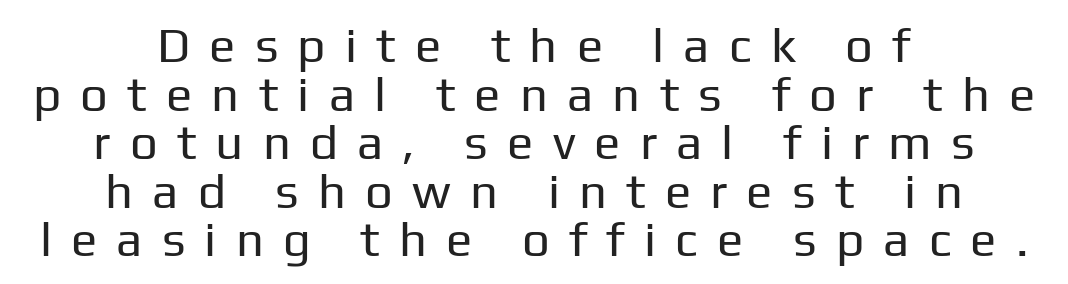
{"serif": "no", "italic": "no", "bold": "no", "weight": "regular", "width": "normal", "stroke_contrast": "low", "x_height": "medium", "monospaced": "no", "underline": "no", "align": "center", "line_spacing": "tight", "line_spacing_ratio": 0.99, "letter_spacing": "wide", "letter_spacing_em": 0.39, "glyph_px": 49}
